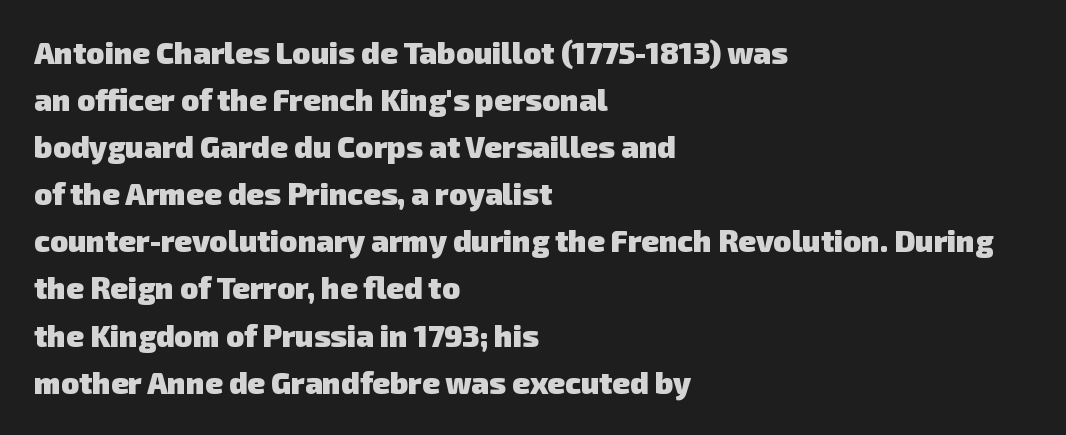
Q: Is the text bold? A: Yes.
Q: Is the typeface a serif or a sans-serif typeface? A: Sans-serif.
Q: Is the text underlined? A: No.
Q: How is the paragraph aligned? A: Left-aligned.
Q: Is the spacing between letters normal or unusually wide? A: Normal.
Q: Is the spacing between lines tight, normal or loose? A: Normal.
Q: Width (condensed, normal, or wide)? A: Normal.
Q: Stroke contrast? A: Low.
Q: x-height? A: Medium.
Q: Monospaced? A: No.
